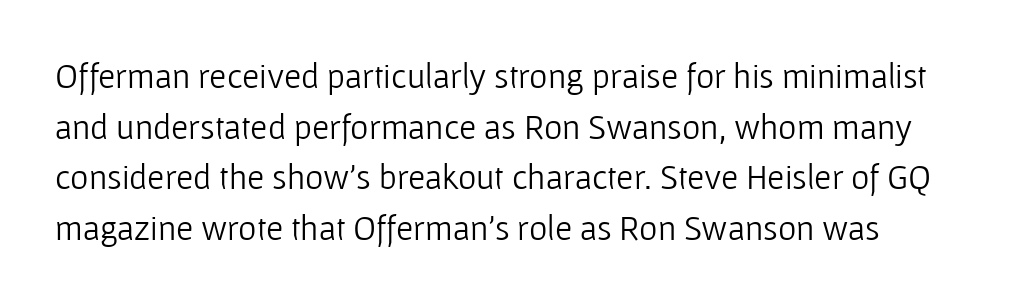
{"serif": "no", "italic": "no", "bold": "no", "weight": "light", "width": "normal", "stroke_contrast": "low", "x_height": "medium", "monospaced": "no", "underline": "no", "line_spacing": "normal", "line_spacing_ratio": 1.45, "letter_spacing": "normal", "letter_spacing_em": 0.0, "glyph_px": 35}
